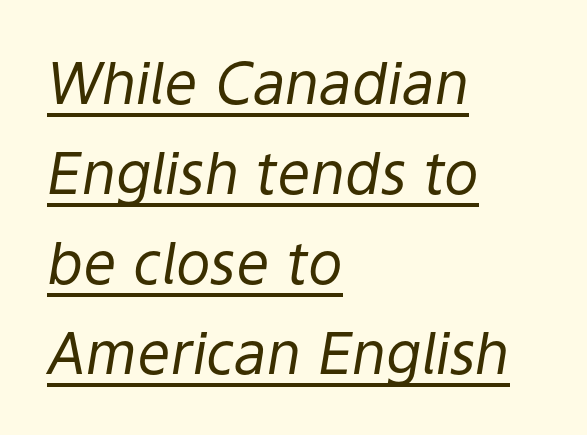
Q: Is the text bold? A: No.
Q: Is the text italic (slanted)? A: Yes, it leans right by about 9 degrees.
Q: Is the text underlined? A: Yes.
Q: How is the paragraph aligned? A: Left-aligned.
Q: Is the spacing between letters normal or unusually wide? A: Normal.
Q: Is the spacing between lines tight, normal or loose? A: Normal.
Q: Width (condensed, normal, or wide)? A: Normal.
Q: Stroke contrast? A: Low.
Q: x-height? A: Medium.
Q: Monospaced? A: No.
